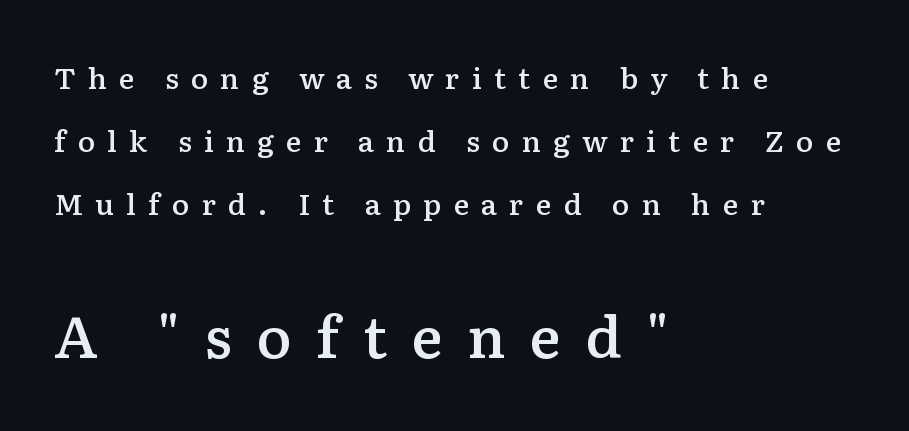
{"serif": "yes", "italic": "no", "bold": "semi", "weight": "semibold", "width": "normal", "stroke_contrast": "low", "x_height": "medium", "monospaced": "no", "underline": "no", "align": "left", "line_spacing": "loose", "line_spacing_ratio": 2.17, "letter_spacing": "wide", "letter_spacing_em": 0.42, "larger_block": "second", "size_ratio": 2.0, "glyph_px": 58}
